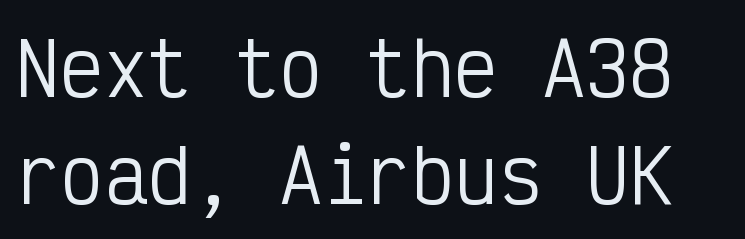
Q: Is the text bold? A: No.
Q: Is the text italic (slanted)? A: No, it is upright.
Q: Is the typeface a serif or a sans-serif typeface? A: Sans-serif.
Q: Is the text underlined? A: No.
Q: Is the spacing between letters normal or unusually wide? A: Normal.
Q: Is the spacing between lines tight, normal or loose? A: Normal.
Q: Width (condensed, normal, or wide)? A: Condensed.
Q: Stroke contrast? A: Low.
Q: x-height? A: Medium.
Q: Monospaced? A: Yes.
